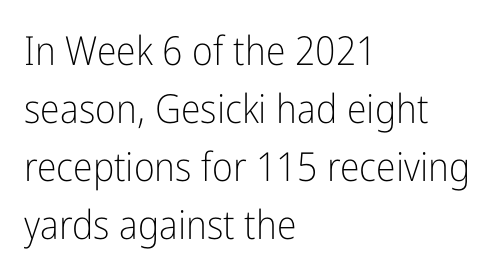
Q: Is the text bold? A: No.
Q: Is the text italic (slanted)? A: No, it is upright.
Q: Is the typeface a serif or a sans-serif typeface? A: Sans-serif.
Q: Is the text underlined? A: No.
Q: How is the paragraph aligned? A: Left-aligned.
Q: Is the spacing between letters normal or unusually wide? A: Normal.
Q: Is the spacing between lines tight, normal or loose? A: Normal.
Q: Width (condensed, normal, or wide)? A: Condensed.
Q: Stroke contrast? A: Low.
Q: x-height? A: Medium.
Q: Monospaced? A: No.
